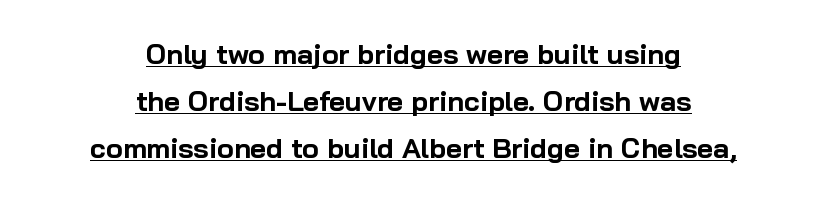
The image shows 28 px bold sans-serif type, upright; set centered, normal line spacing (1.67x), normal letter spacing, underlined; low stroke contrast and a medium x-height.
